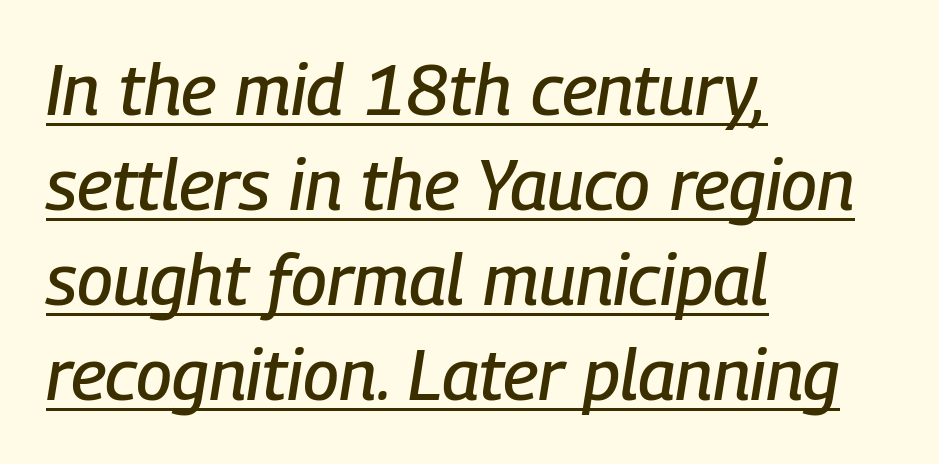
{"italic": "yes", "lean": "right", "slant_degrees": 9, "width": "condensed", "stroke_contrast": "low", "x_height": "medium", "monospaced": "no", "underline": "yes", "align": "left", "line_spacing": "normal", "line_spacing_ratio": 1.34, "letter_spacing": "normal", "letter_spacing_em": 0.0, "glyph_px": 71}
